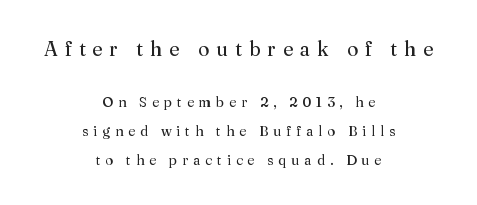
A typesetter would mark this as roman, not italic. Is the stroke heavy? The answer is a plain regular-or-lighter. The tracking jumps out immediately: characters are airy and widely separated. Horizontally, the lines are justified to the midpoint only. The passage shown is not underscored anywhere. The block of text is sparse from top to bottom, with ample space between rows.
